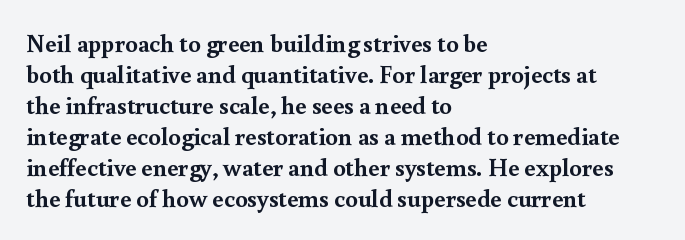
The image shows 25 px bold type, upright; set left-aligned, line spacing 1.24x, normal letter spacing, not underlined.
